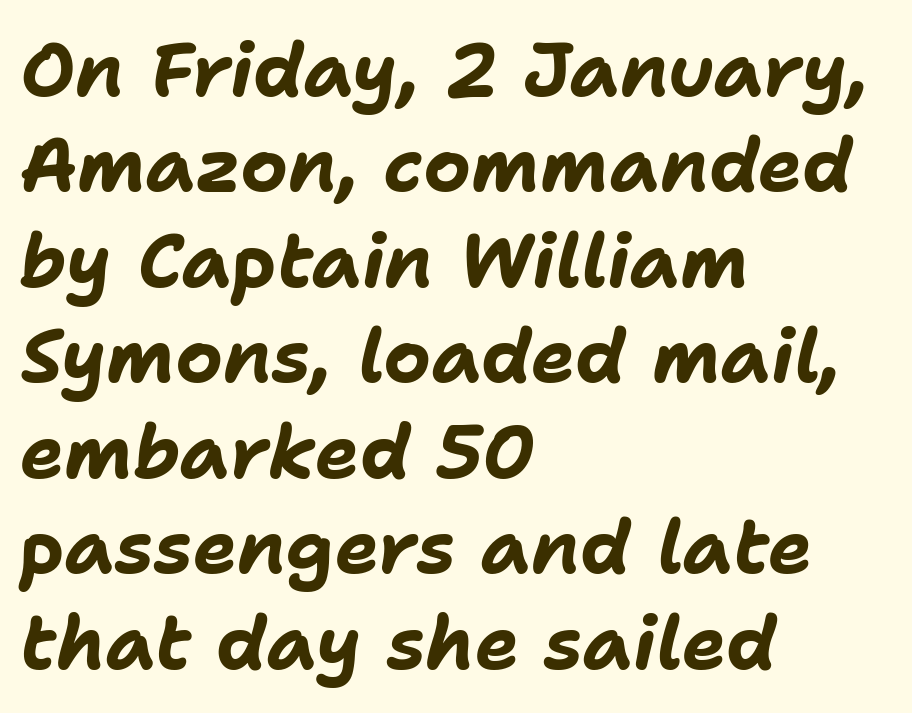
The ragged edge is on the right, which tells us the setting is flush left. What stands out about the letter spacing? Nothing — it is the standard amount. Rows of type keep a routine distance in the vertical direction. Tall strokes in this sample are angled rather than plumb.
